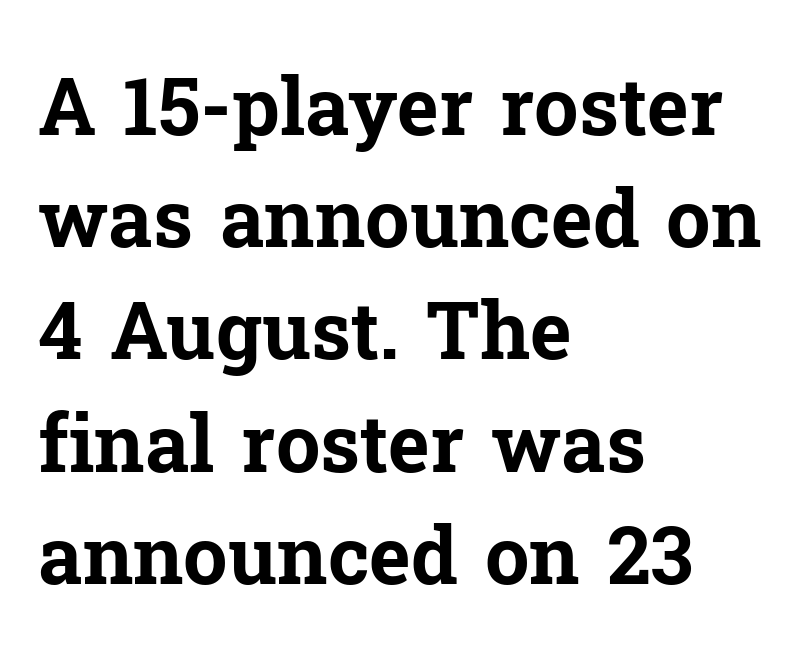
The image shows 79 px bold serif type, upright; set left-aligned, normal line spacing (1.42x), normal letter spacing, not underlined; low stroke contrast and a medium x-height.
